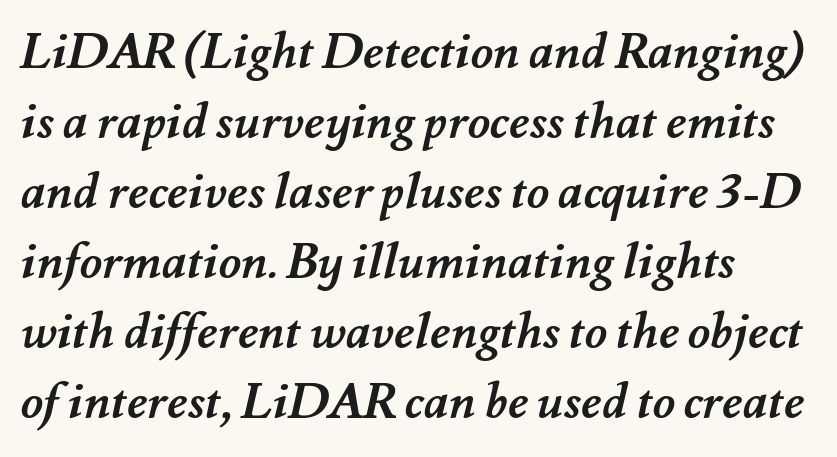
Q: Is the text bold? A: Yes.
Q: Is the text underlined? A: No.
Q: How is the paragraph aligned? A: Left-aligned.
Q: Is the spacing between letters normal or unusually wide? A: Normal.
Q: Is the spacing between lines tight, normal or loose? A: Normal.
Q: Width (condensed, normal, or wide)? A: Normal.
Q: Stroke contrast? A: Medium.
Q: x-height? A: Small.
Q: Monospaced? A: No.
